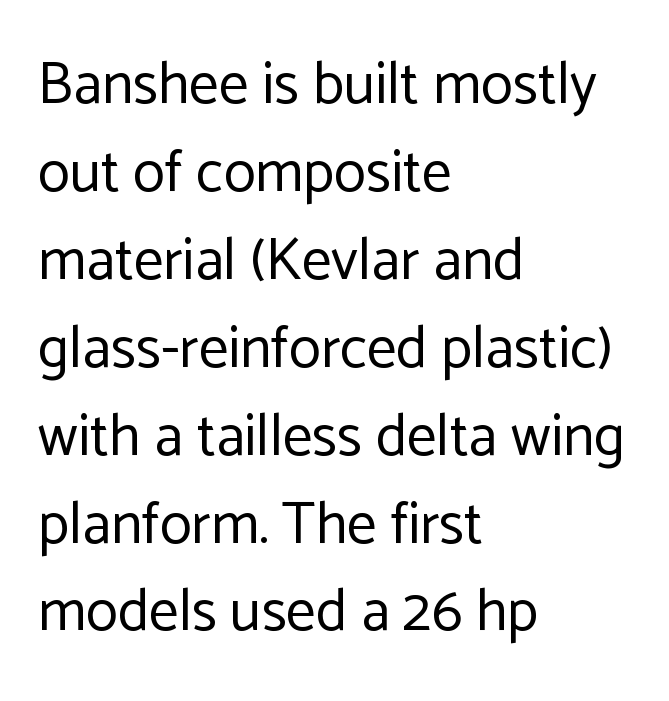
Posture: upright roman. Proportional: the letters do not fall into vertical columns. The passage shown is typeset with a sans-serif family. Horizontal bands of white between lines are of average thickness.
